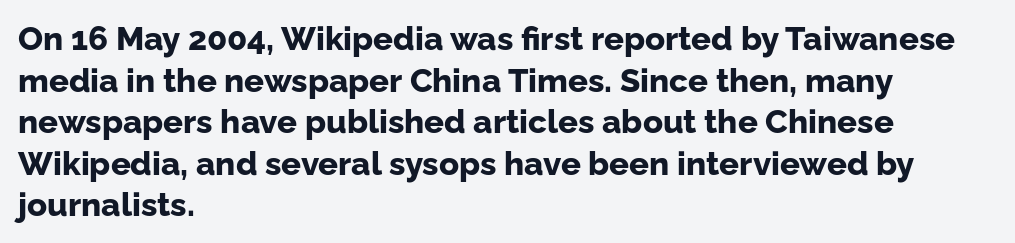
The letters carry no serifs — their stems end cleanly without finishing strokes. This rendering leaves character spacing at its baseline value. The lettering holds an erect, upright posture throughout. Quick note: underline off. The rendering uses a bold face; every stroke is thick and dark. Leading: standard.
